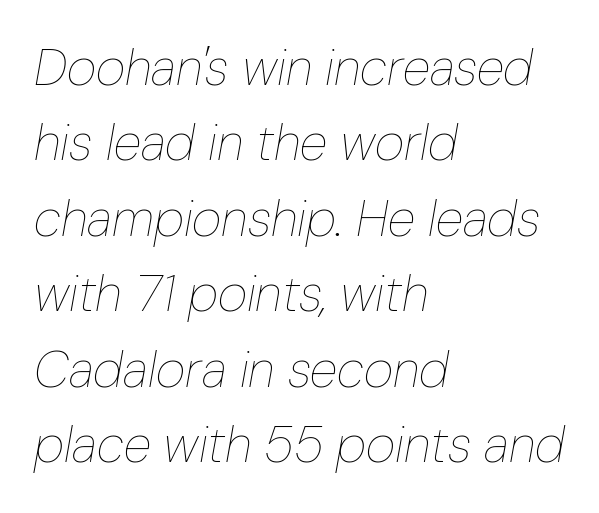
Q: Is the text bold? A: No.
Q: Is the text italic (slanted)? A: Yes, it leans right by about 10 degrees.
Q: Is the text underlined? A: No.
Q: How is the paragraph aligned? A: Left-aligned.
Q: Is the spacing between letters normal or unusually wide? A: Normal.
Q: Is the spacing between lines tight, normal or loose? A: Normal.
Q: Width (condensed, normal, or wide)? A: Condensed.
Q: Stroke contrast? A: Low.
Q: x-height? A: Medium.
Q: Monospaced? A: No.
